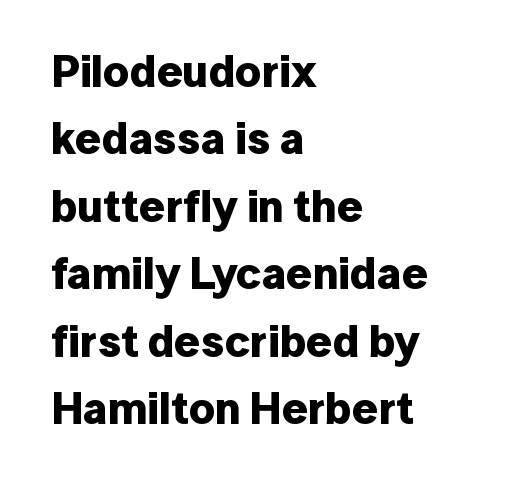
The image shows 45 px bold sans-serif type, upright; set left-aligned, normal line spacing (1.5x), normal letter spacing, not underlined; low stroke contrast and a medium x-height.
